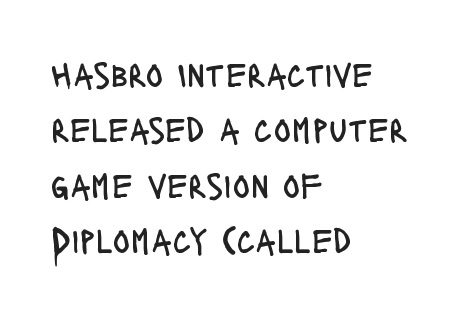
Horizontal alignment here is leftward, the default for most running prose. Ink coverage per letter is moderate at most. Notice how the stems are strictly vertical — no italics here. The designer went with a sans here, leaving each stem footless. Letter spacing: default.
